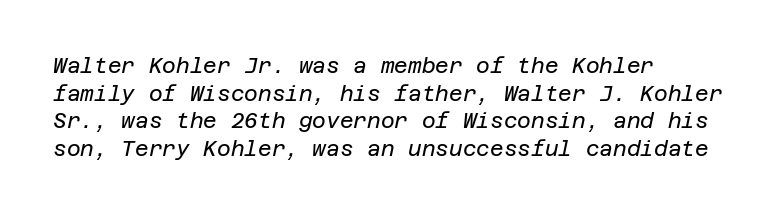
{"italic": "yes", "lean": "right", "slant_degrees": 12, "bold": "no", "underline": "no", "align": "left", "line_spacing": "normal", "line_spacing_ratio": 1.32, "letter_spacing": "normal", "letter_spacing_em": 0.0, "glyph_px": 21}
